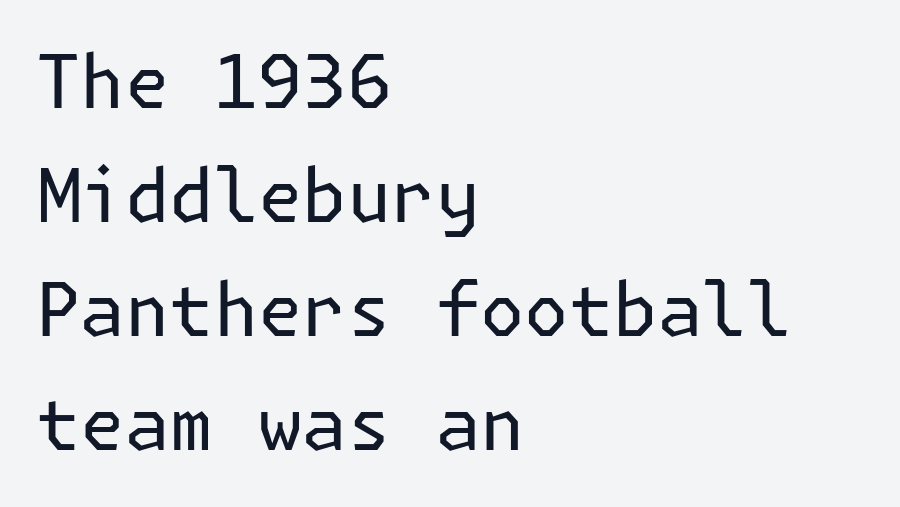
{"serif": "no", "italic": "no", "bold": "no", "weight": "regular", "width": "normal", "stroke_contrast": "low", "x_height": "medium", "underline": "no", "align": "left", "line_spacing": "normal", "line_spacing_ratio": 1.54, "letter_spacing": "normal", "letter_spacing_em": 0.0, "glyph_px": 74}
